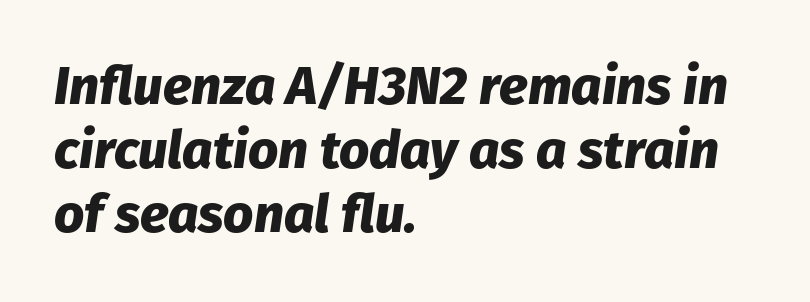
The image shows 53 px heavy type, italic (leaning right); set left-aligned, line spacing 1.21x, normal letter spacing, not underlined; low stroke contrast and a medium x-height.
